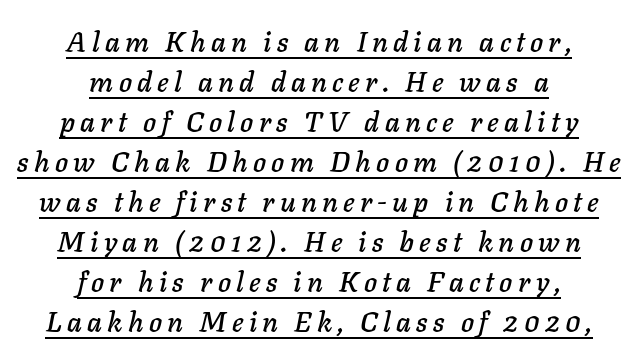
Neither beginnings nor endings align; midpoints do. The face used here has a pronounced slope to its letters. Reading down the column, the eye jumps a familiar distance to each next line. The passage shown is typed in a proportional face where columns would drift. This is underlined copy, the kind a proofreader might mark for attention.
